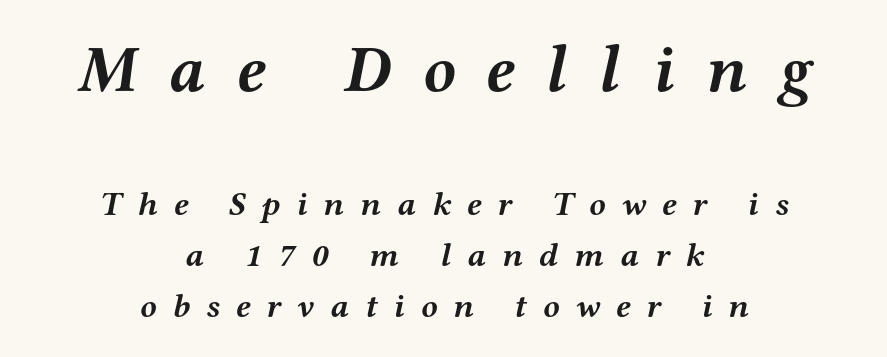
Q: Is the text bold? A: Yes.
Q: Is the text italic (slanted)? A: Yes, it leans right by about 12 degrees.
Q: Is the typeface a serif or a sans-serif typeface? A: Serif.
Q: Is the text underlined? A: No.
Q: How is the paragraph aligned? A: Centered.
Q: Is the spacing between letters normal or unusually wide? A: Unusually wide.
Q: Is the spacing between lines tight, normal or loose? A: Normal.
Q: Which block of text is set in a larger size, the first (top) or the second (bottom)? A: The first (top) one.
Q: Width (condensed, normal, or wide)? A: Wide.
Q: Stroke contrast? A: Medium.
Q: x-height? A: Medium.
Q: Monospaced? A: No.
